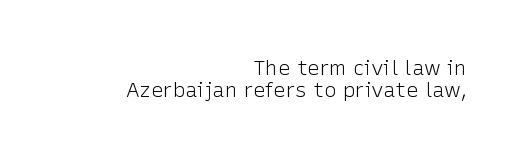
The image shows 21 px text type, upright; set right-aligned, tight line spacing (1.07x), normal letter spacing, not underlined.
